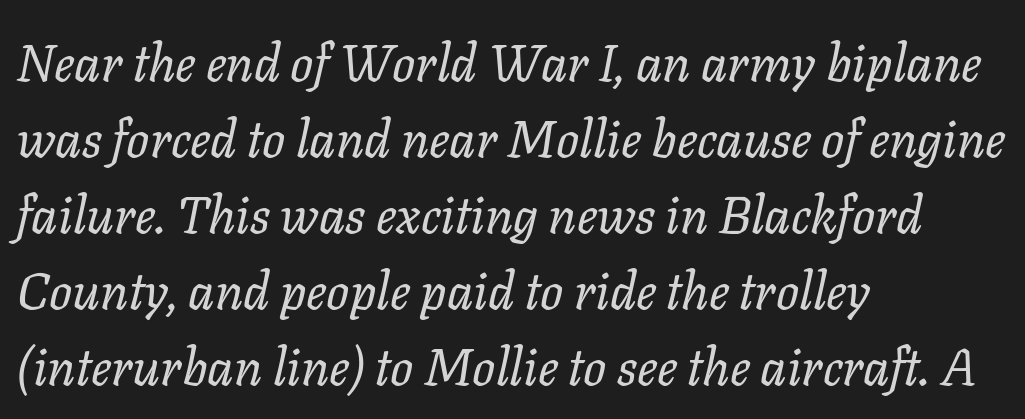
The baseline area is clear. Compared with typical paragraphs, the rows here are spaced about the same. The letters are slanted; this is an italic face. This sample has the flowing, uneven cadence of proportional lettering. Visually the block forms a straight wall on the left and a jagged coastline on the right. The typesetting does not lean heavy: it is not bold.
